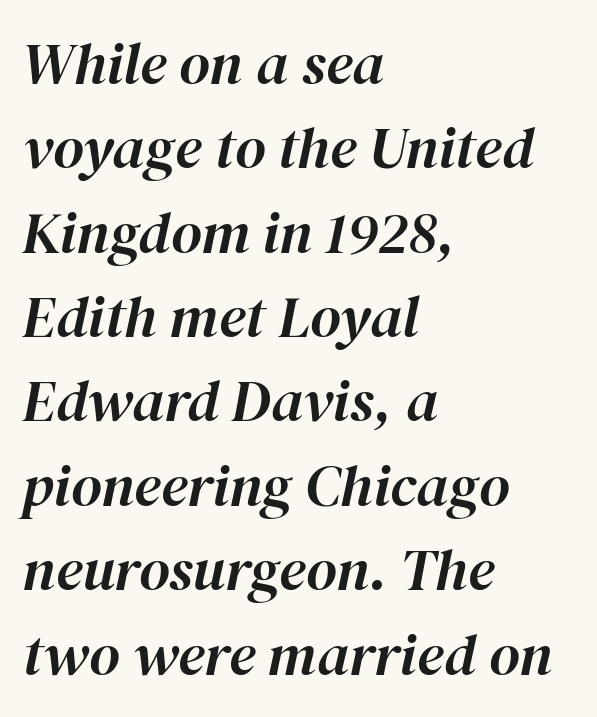
A clean baseline with only descenders dipping below it. Glyph-to-glyph distance matches everyday printed text. A typesetter would call this leading conventional body-copy spacing. All the whitespace from short lines collects on the right.
